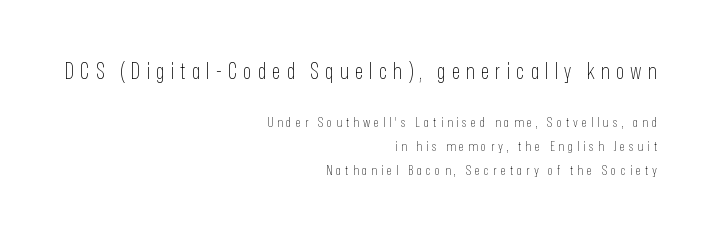
Students, note that the glyphs here are deliberately spaced far apart. This layout puts the oversized block above and the modest block below. Stroke mass is kept to a normal reading level or below. Style check: upright. Horizontally, the lines are justified to the trailing edge only.
